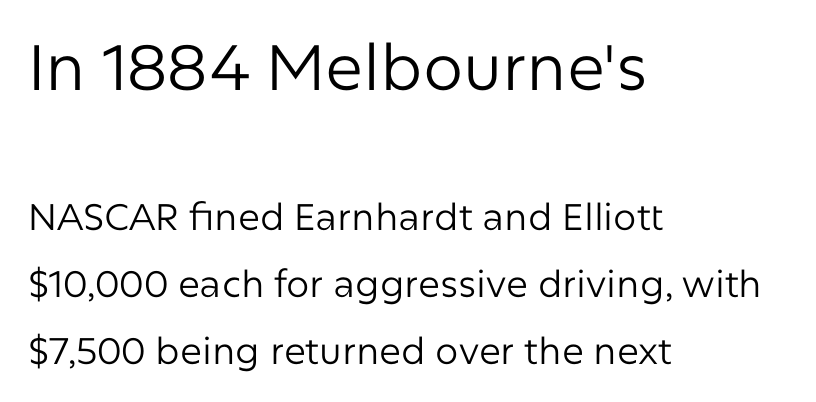
The strokes carry an ordinary text weight at most. Nobody drew a line under any word here. Stroke terminals: plain, sans-serif. These two chunks differ in scale, with the top chunk taking the larger measure. Ordinary non-slanted type is in use. This sample has the flowing, uneven cadence of proportional lettering.
